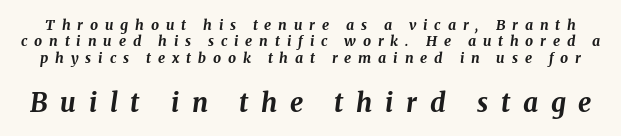
Q: Is the text bold? A: Yes.
Q: Is the text italic (slanted)? A: Yes, it leans right by about 8 degrees.
Q: Is the text underlined? A: No.
Q: Is the spacing between letters normal or unusually wide? A: Unusually wide.
Q: Which block of text is set in a larger size, the first (top) or the second (bottom)? A: The second (bottom) one.
